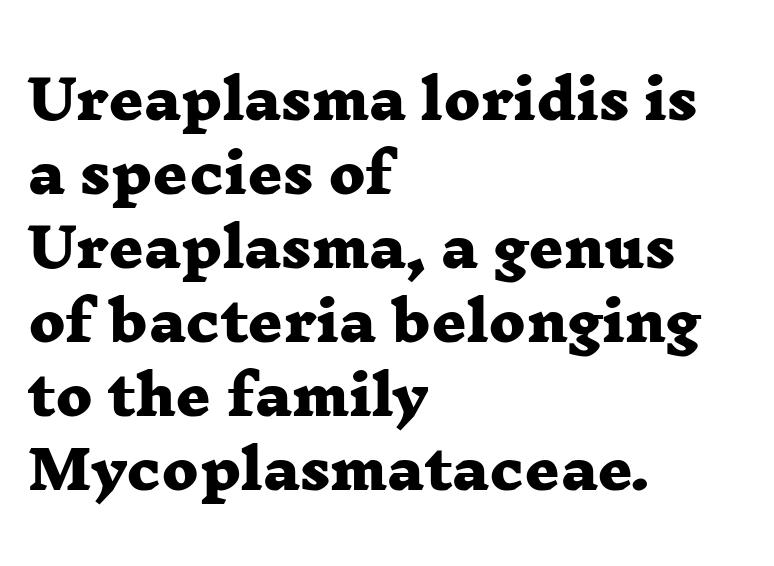
How are the letters spaced? Ordinarily, with no added tracking. Type style note: has serifs. Stroke thickness is high; the sample reads as a true bold. Rows of type keep a routine distance in the vertical direction. Beneath every word, the page is bare. Spacing verdict: proportional, widths tailored to each character.
